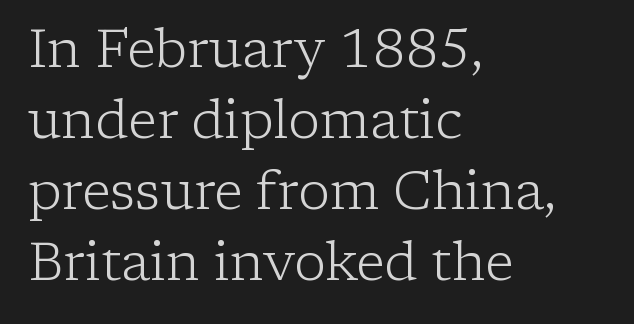
The image shows 53 px light serif type, upright; set left-aligned, normal line spacing (1.34x), normal letter spacing, not underlined; low stroke contrast and a medium x-height.
